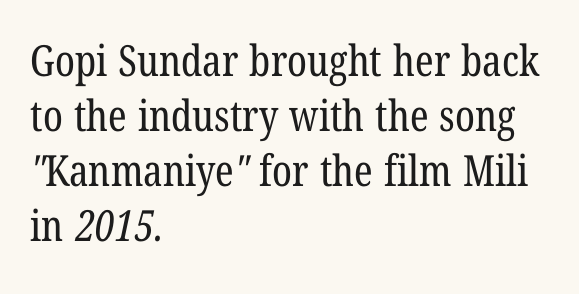
Q: Is the text bold? A: No.
Q: Is the typeface a serif or a sans-serif typeface? A: Serif.
Q: Is the text underlined? A: No.
Q: How is the paragraph aligned? A: Left-aligned.
Q: Is the spacing between letters normal or unusually wide? A: Normal.
Q: Is the spacing between lines tight, normal or loose? A: Normal.
Q: Width (condensed, normal, or wide)? A: Condensed.
Q: Stroke contrast? A: Low.
Q: x-height? A: Medium.
Q: Monospaced? A: No.
